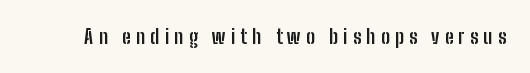
The image shows 20 px bold type, upright; set unusually wide letter spacing (+0.25 em), not underlined.
